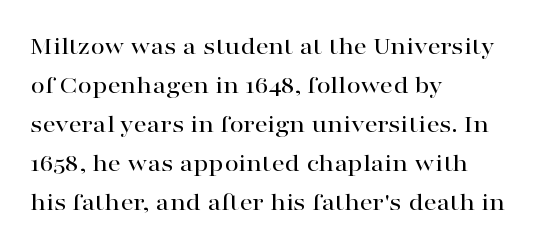
{"italic": "no", "underline": "no", "align": "left", "line_spacing": "normal", "line_spacing_ratio": 1.5, "letter_spacing": "normal", "letter_spacing_em": 0.0, "glyph_px": 26}
